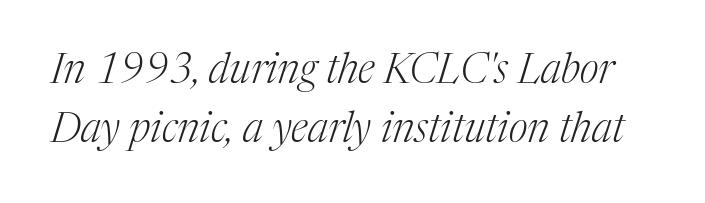
Q: Is the text bold? A: No.
Q: Is the text italic (slanted)? A: Yes, it leans right by about 17 degrees.
Q: Is the typeface a serif or a sans-serif typeface? A: Serif.
Q: Is the text underlined? A: No.
Q: Is the spacing between letters normal or unusually wide? A: Normal.
Q: Is the spacing between lines tight, normal or loose? A: Normal.
Q: Width (condensed, normal, or wide)? A: Normal.
Q: Stroke contrast? A: Medium.
Q: x-height? A: Medium.
Q: Monospaced? A: No.
